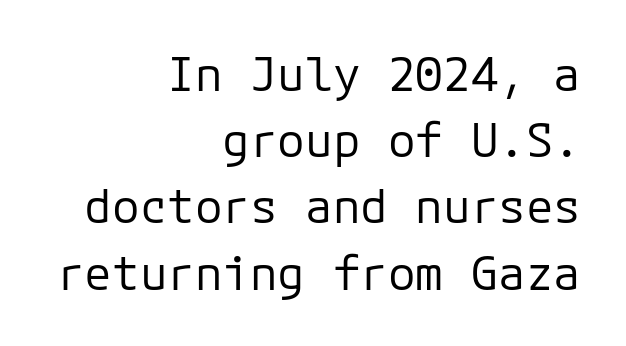
{"serif": "no", "italic": "no", "bold": "no", "weight": "regular", "width": "normal", "stroke_contrast": "low", "x_height": "medium", "underline": "no", "align": "right", "line_spacing": "normal", "line_spacing_ratio": 1.44, "letter_spacing": "normal", "letter_spacing_em": 0.0, "glyph_px": 46}
